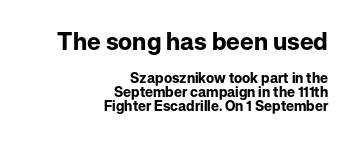
The compositor pushed each line to the right boundary. The space directly below the letters is spotless. Tracking here is standard; glyphs follow each other at the usual distance. The typography opts for an upright posture over an oblique one.
